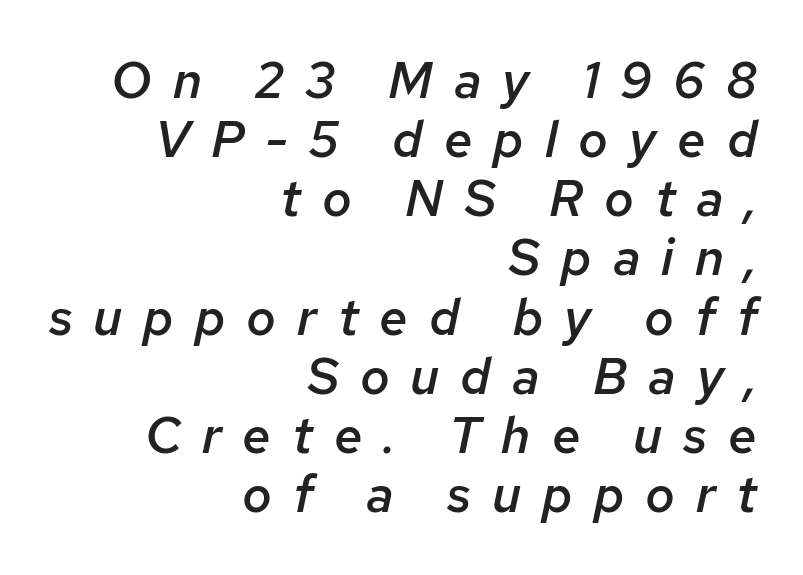
No word sits above an underline. This is the in-between weight designers call semibold or demi. Slant detected: the letters are inclined. Look at the tracking — it's clearly loosened, letters drifting apart. You could not count columns in this text — the font is proportionally spaced.
